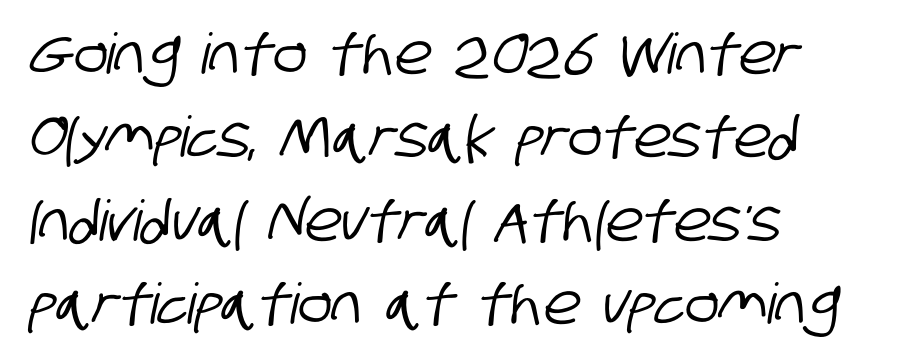
Characters follow at the spacing the type designer built in. Summary of vertical rhythm: regular, with standard interline spacing. This sample has the flowing, uneven cadence of proportional lettering. Anything drawn beneath the words? Only blank space.
